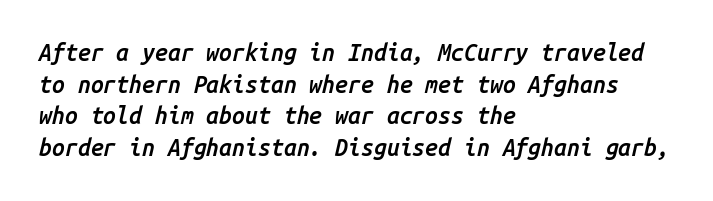
These lines sit exactly where default settings would place them. In CSS terms this would be text-align: left. The face used here has a pronounced slope to its letters. The face used here is rendered with its standard letterfit.
